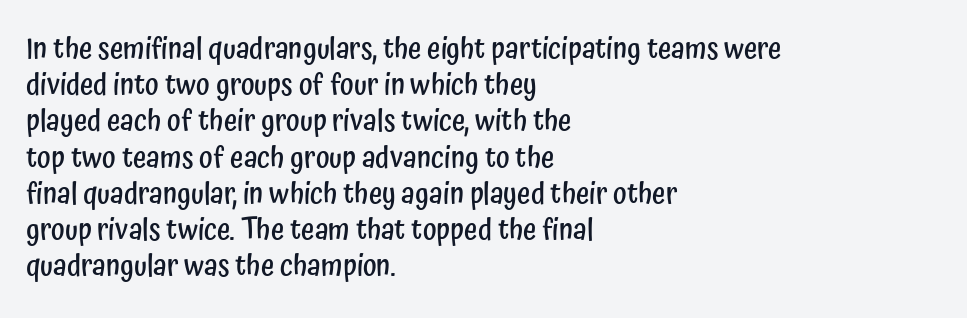
Inter-character spacing is left at the font's built-in metrics. If you drew a ruler down the left edge, every line would touch it. The type sits square on the baseline with zero lean. The rendering uses natural spacing where letterforms have individual widths. Stems and bowls a touch heavier than normal — semibold.
